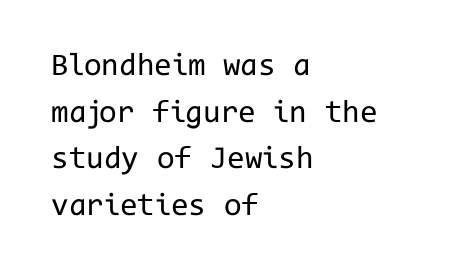
Q: Is the text bold? A: No.
Q: Is the text italic (slanted)? A: No, it is upright.
Q: Is the typeface a serif or a sans-serif typeface? A: Sans-serif.
Q: Is the text underlined? A: No.
Q: How is the paragraph aligned? A: Left-aligned.
Q: Is the spacing between letters normal or unusually wide? A: Normal.
Q: Is the spacing between lines tight, normal or loose? A: Normal.
Q: Width (condensed, normal, or wide)? A: Normal.
Q: Stroke contrast? A: Low.
Q: x-height? A: Medium.
Q: Monospaced? A: Yes.
